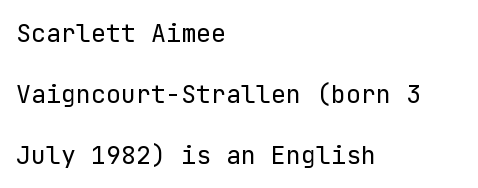
Q: Is the text bold? A: No.
Q: Is the text italic (slanted)? A: No, it is upright.
Q: Is the text underlined? A: No.
Q: How is the paragraph aligned? A: Left-aligned.
Q: Is the spacing between letters normal or unusually wide? A: Normal.
Q: Is the spacing between lines tight, normal or loose? A: Loose.
